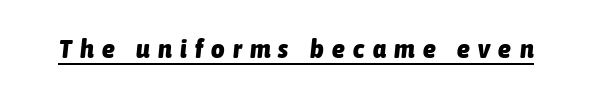
The image shows 26 px bold type, italic (leaning right); set unusually wide letter spacing (+0.32 em), underlined.
